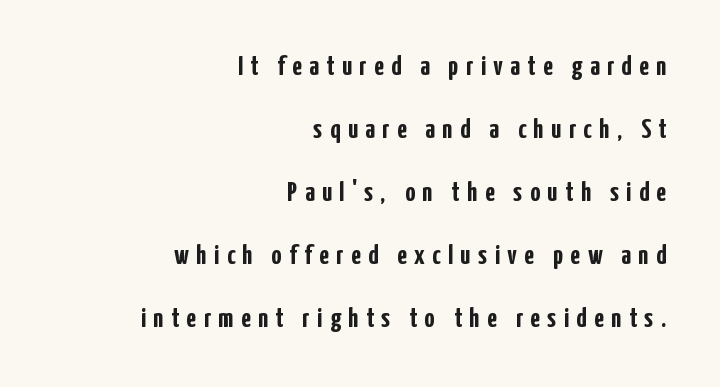
The image shows 28 px semibold, condensed sans-serif type, upright; set right-aligned, loose line spacing (2.25x), unusually wide letter spacing (+0.27 em), not underlined; low stroke contrast and a medium x-height.
